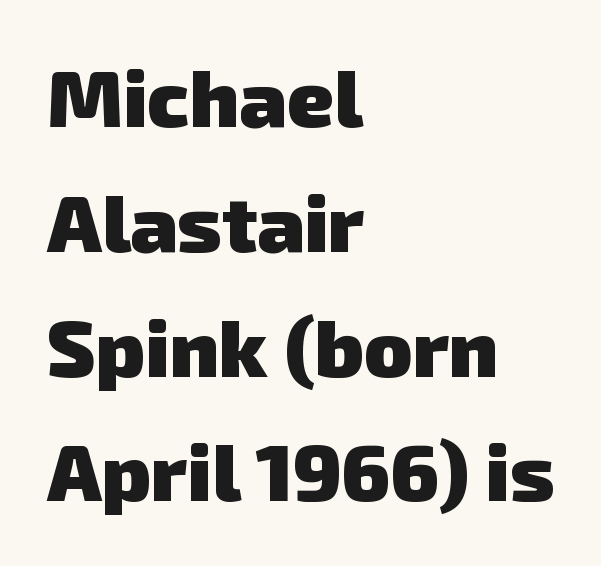
The image shows 80 px heavy sans-serif type; set left-aligned, normal line spacing (1.56x), normal letter spacing, not underlined; low stroke contrast and a medium x-height.
